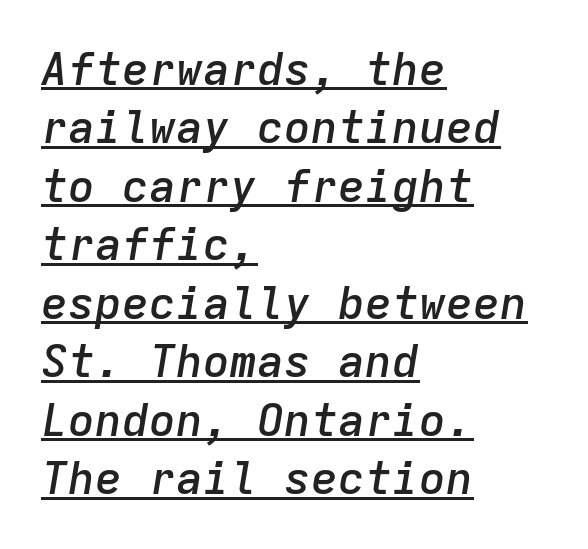
Bold? Not quite — semibold, heavier than regular but stopping short. A typesetter would mark this as italic. The words here are underlined. Does the leading feel generous? No, just average. Glyph-to-glyph distance matches everyday printed text.
